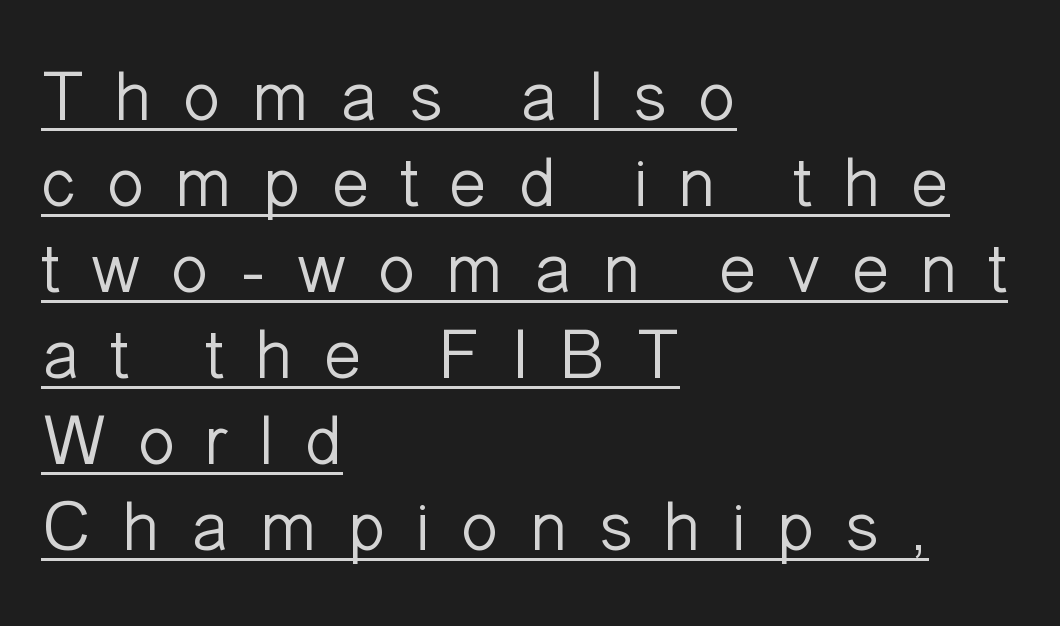
{"serif": "no", "italic": "no", "bold": "no", "weight": "light", "width": "normal", "stroke_contrast": "low", "x_height": "medium", "monospaced": "no", "underline": "yes", "align": "left", "line_spacing_ratio": 1.21, "letter_spacing": "wide", "letter_spacing_em": 0.41, "glyph_px": 71}
